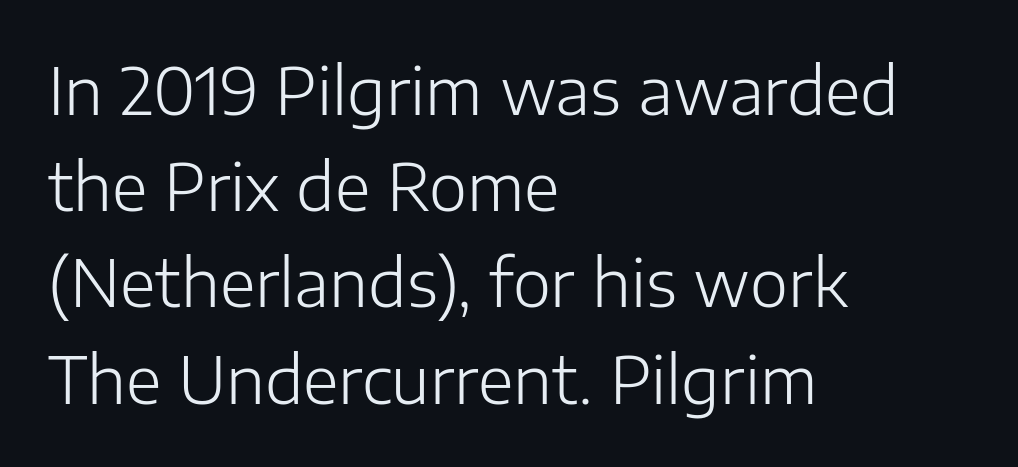
The face used here is proportionally spaced, like ordinary book or web type. A typesetter would label this face a sans. Leading: standard. The letters look calm and open, with moderate or lighter stems. The horizontal fit of the characters is conventional and even. Just letters on the line, the space beneath them empty.
